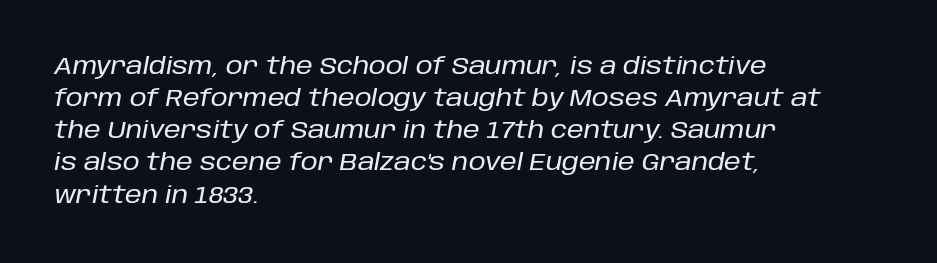
The image shows 24 px text type, italic (leaning right); set left-aligned, normal line spacing (1.34x), normal letter spacing, not underlined.
